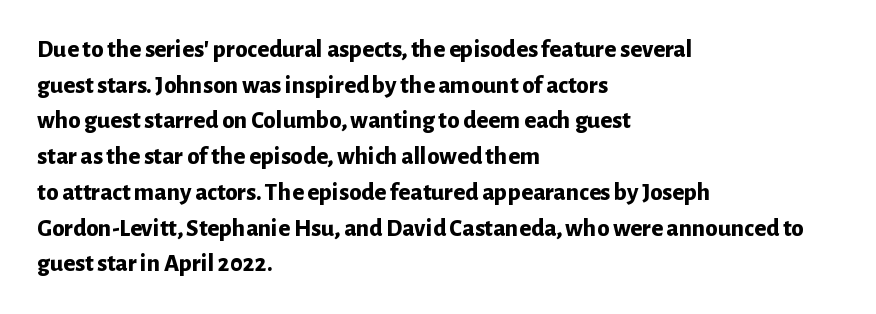
This rendering leaves character spacing at its baseline value. Any mark beneath the type? The region is blank. This is roman type, the default non-slanted kind. Pretty heavy lettering here — definitely bold. Notice how descenders clear the ascenders below comfortably — that's standard leading. All the whitespace from short lines collects on the right.
